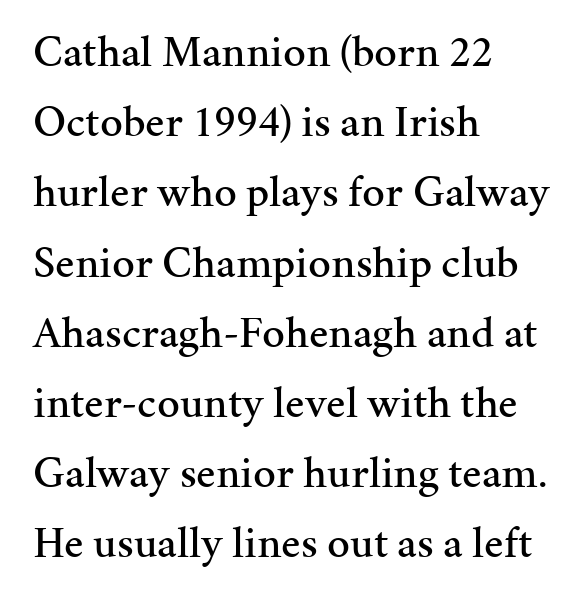
Any mark beneath the type? The region is blank. No italicization has been applied; the sample stays upright. These lines sit exactly where default settings would place them. A typesetter would call this proportional, since set widths differ per character. The typeface chosen for these lines features serifs. The rag falls on the right side of this text block.
